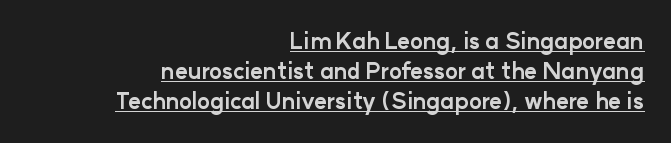
The image shows 22 px bold type, upright; set right-aligned, normal line spacing (1.37x), normal letter spacing, underlined.
